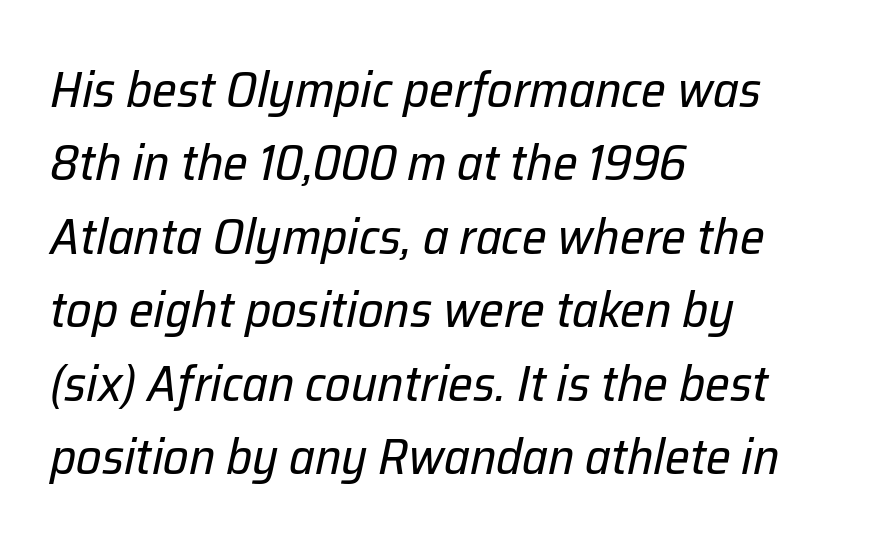
Q: Is the text bold? A: No.
Q: Is the text italic (slanted)? A: Yes, it leans right by about 12 degrees.
Q: Is the text underlined? A: No.
Q: How is the paragraph aligned? A: Left-aligned.
Q: Is the spacing between letters normal or unusually wide? A: Normal.
Q: Is the spacing between lines tight, normal or loose? A: Normal.
Q: Width (condensed, normal, or wide)? A: Normal.
Q: Stroke contrast? A: Low.
Q: x-height? A: Medium.
Q: Monospaced? A: No.
